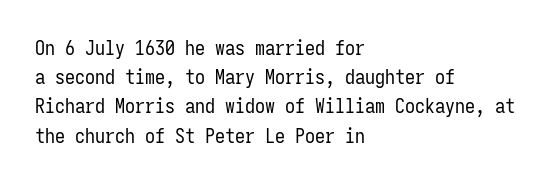
A normal amount of white space separates one row of letters from the next. The foot of each line stays bare and open. The ragged edge is on the right, which tells us the setting is flush left. This sample uses an upright cut, with every glyph sitting square on the baseline. No chunkiness to these letters — they're not bold. Does extra space separate the letters? No, they use regular spacing.
